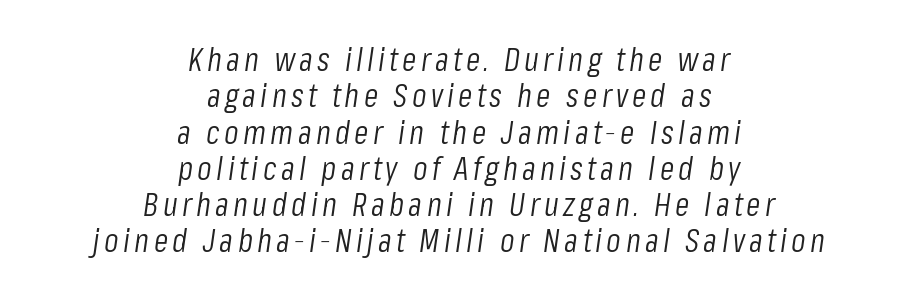
Q: Is the text bold? A: No.
Q: Is the text italic (slanted)? A: Yes, it leans right by about 8 degrees.
Q: Is the text underlined? A: No.
Q: How is the paragraph aligned? A: Centered.
Q: Is the spacing between lines tight, normal or loose? A: Tight.
Q: Width (condensed, normal, or wide)? A: Condensed.
Q: Stroke contrast? A: Low.
Q: x-height? A: Medium.
Q: Monospaced? A: No.
